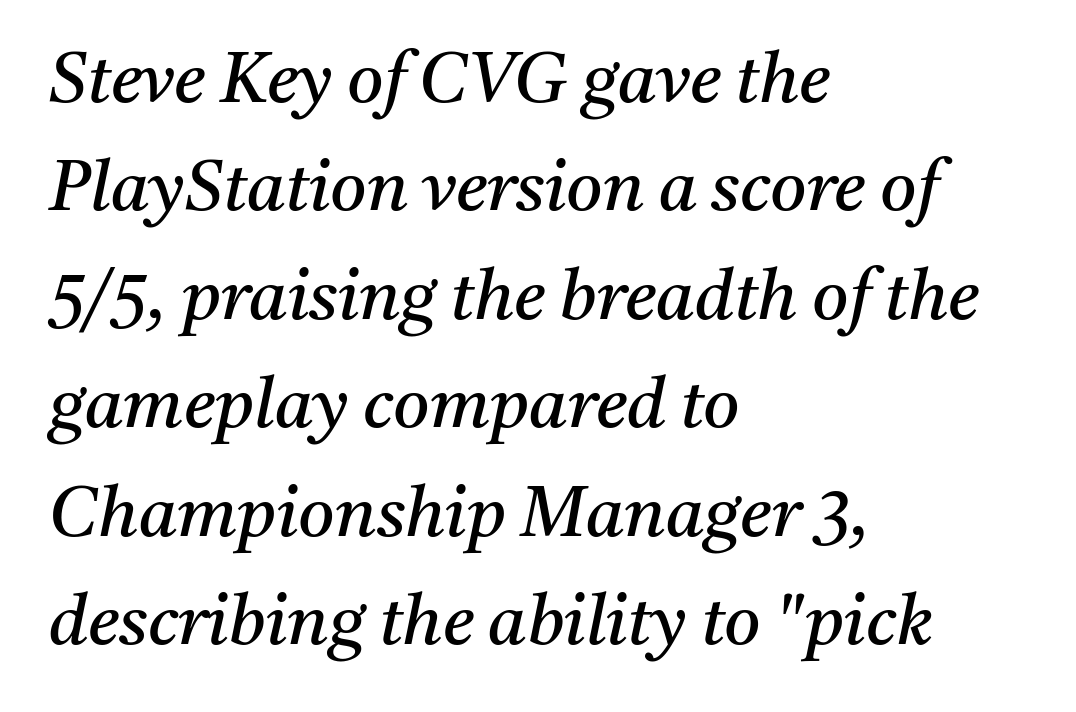
In terms of letterspacing, this is plain default setting. A typesetter would call this proportional, since set widths differ per character. Classification — serif. Each line starts at the same left margin while the right side varies. Bold? No — there's no thickening of the strokes. These lines were composed using italics.
